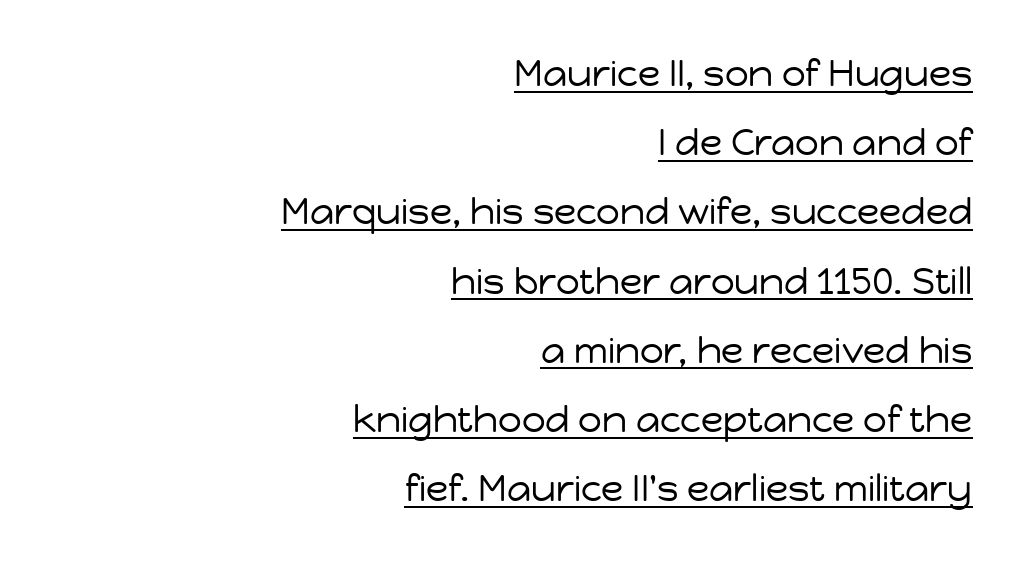
You can see a thin bar hugging the bottom of the glyphs. Does the type have serifs? No, each stem ends abruptly. You can tell it's not italic because the verticals are truly vertical. What stands out about the letter spacing? Nothing — it is the standard amount. The letters advance in unequal steps, a hallmark of proportional type. Ink coverage per letter is moderate at most.
